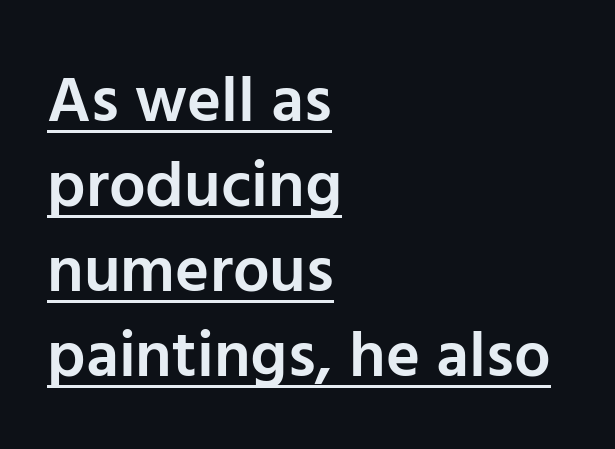
{"serif": "no", "italic": "no", "bold": "semi", "weight": "semibold", "width": "normal", "stroke_contrast": "low", "x_height": "medium", "monospaced": "no", "underline": "yes", "align": "left", "line_spacing": "normal", "line_spacing_ratio": 1.31, "letter_spacing": "normal", "letter_spacing_em": 0.0, "glyph_px": 65}
